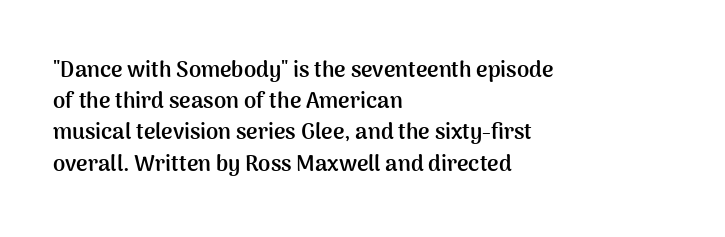
In CSS terms this would be text-align: left. Baseline-to-baseline distance is the conventional proportion of letter height. Notice how the stems are strictly vertical — no italics here. The space beneath each line is pristine and unruled. Spacing between characters is what you'd get straight out of the box. The passage shown is emphatically bold.
